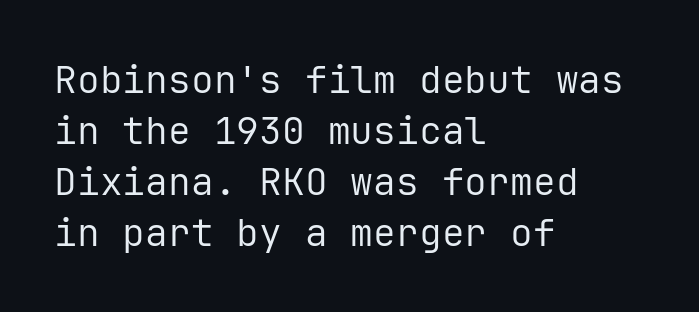
The image shows 38 px regular-weight sans-serif type, upright, monospaced; set left-aligned, normal line spacing (1.34x), normal letter spacing, not underlined; low stroke contrast and a medium x-height.
